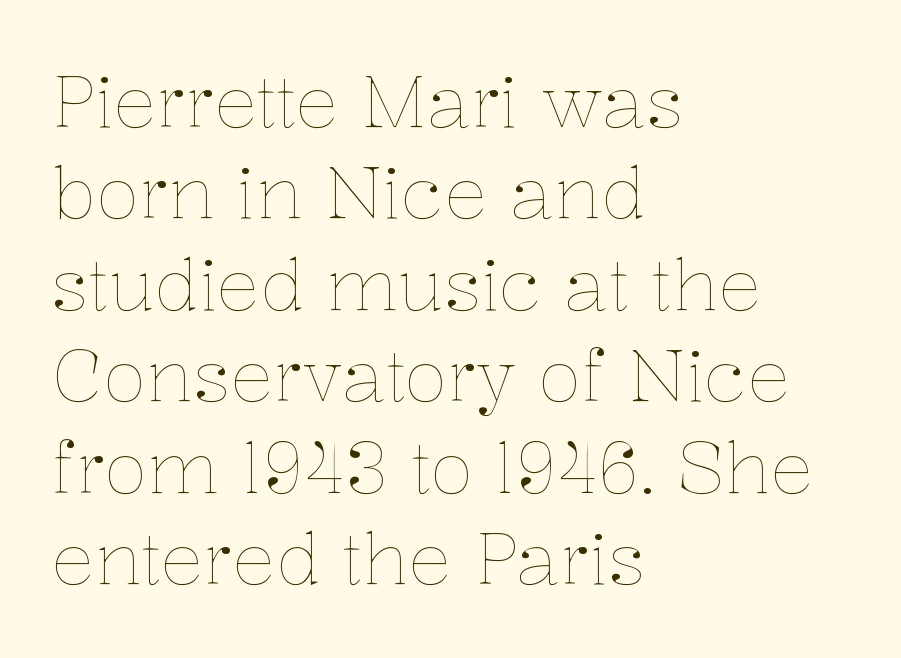
{"italic": "no", "bold": "no", "weight": "thin", "width": "normal", "stroke_contrast": "low", "x_height": "medium", "monospaced": "no", "underline": "no", "align": "left", "line_spacing": "normal", "line_spacing_ratio": 1.27, "letter_spacing": "normal", "letter_spacing_em": 0.0, "glyph_px": 72}
